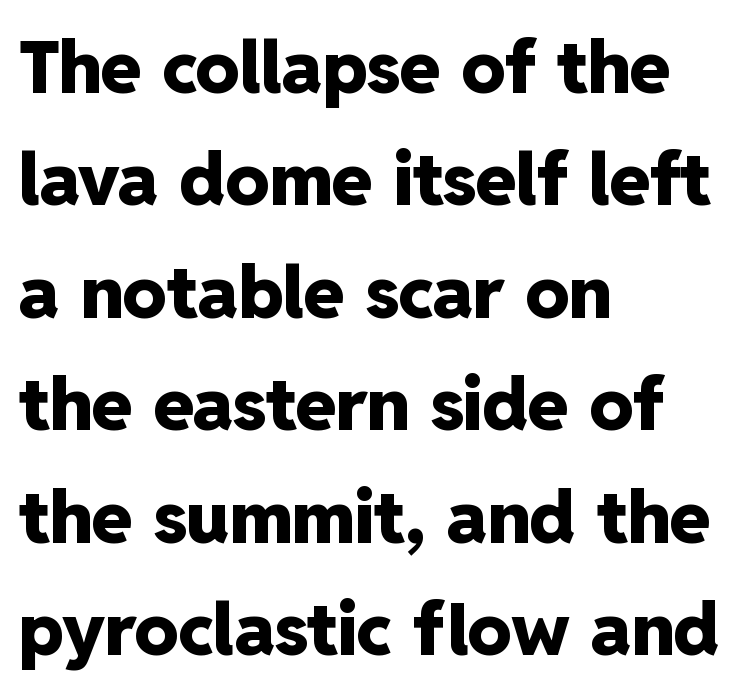
Q: Is the text bold? A: Yes.
Q: Is the text italic (slanted)? A: No, it is upright.
Q: Is the typeface a serif or a sans-serif typeface? A: Sans-serif.
Q: Is the text underlined? A: No.
Q: How is the paragraph aligned? A: Left-aligned.
Q: Is the spacing between letters normal or unusually wide? A: Normal.
Q: Is the spacing between lines tight, normal or loose? A: Normal.
Q: Width (condensed, normal, or wide)? A: Normal.
Q: Stroke contrast? A: Low.
Q: x-height? A: Medium.
Q: Monospaced? A: No.
